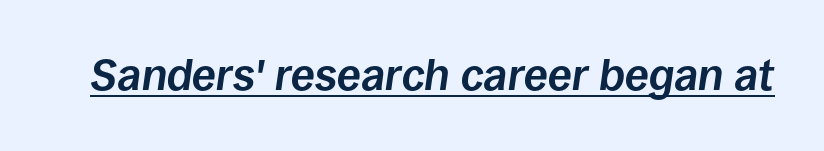
{"italic": "yes", "lean": "right", "slant_degrees": 8, "bold": "yes", "weight": "bold", "width": "normal", "stroke_contrast": "low", "x_height": "large", "monospaced": "no", "underline": "yes", "letter_spacing": "normal", "letter_spacing_em": 0.0, "glyph_px": 43}
